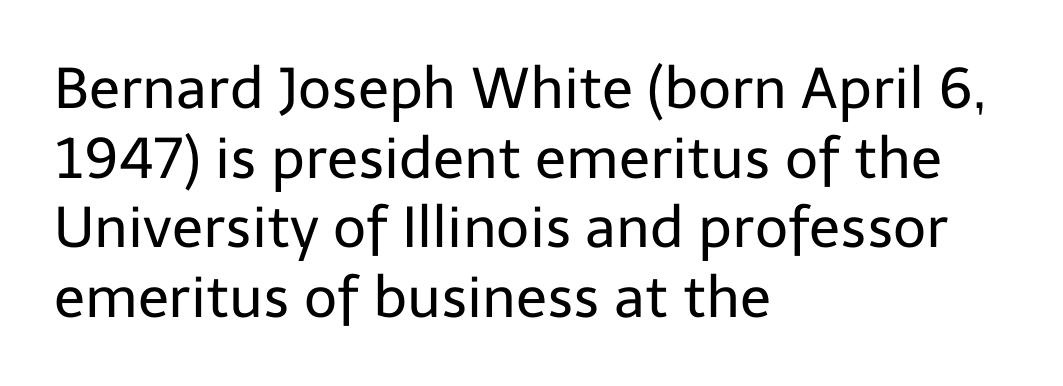
{"serif": "no", "italic": "no", "bold": "no", "weight": "regular", "width": "normal", "stroke_contrast": "low", "x_height": "medium", "monospaced": "no", "underline": "no", "align": "left", "line_spacing_ratio": 1.22, "letter_spacing": "normal", "letter_spacing_em": 0.0, "glyph_px": 57}
